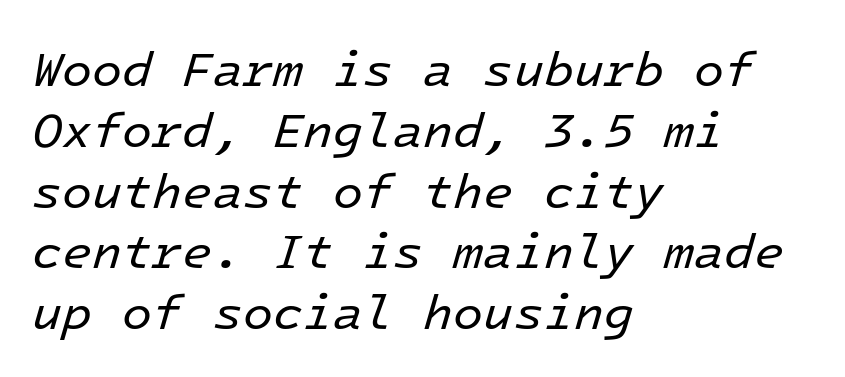
The image shows 49 px regular-weight type, italic (leaning right), monospaced; set left-aligned, line spacing 1.24x, normal letter spacing, not underlined; low stroke contrast and a medium x-height.
